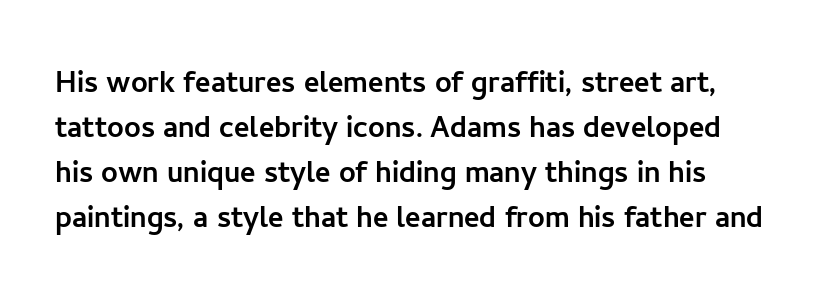
Each word holds together tightly as a unit, with standard inter-letter gaps. Every stem runs plumb, perpendicular to the baseline. The letters advance in unequal steps, a hallmark of proportional type. This rendering features lettering with no underline.
